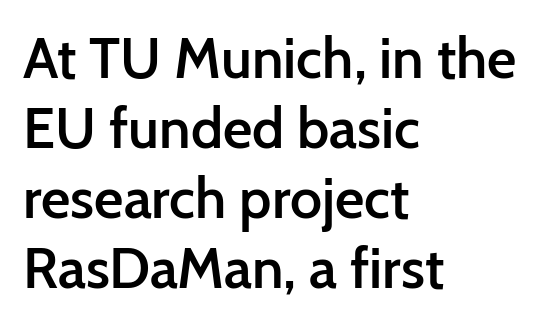
Q: Is the text bold? A: Semi-bold.
Q: Is the text italic (slanted)? A: No, it is upright.
Q: Is the typeface a serif or a sans-serif typeface? A: Sans-serif.
Q: Is the text underlined? A: No.
Q: How is the paragraph aligned? A: Left-aligned.
Q: Is the spacing between letters normal or unusually wide? A: Normal.
Q: Width (condensed, normal, or wide)? A: Normal.
Q: Stroke contrast? A: Low.
Q: x-height? A: Medium.
Q: Monospaced? A: No.
